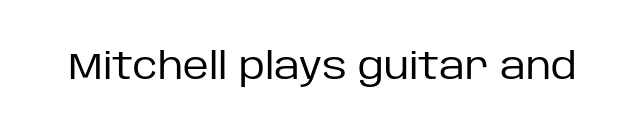
The image shows 36 px regular-weight sans-serif type, upright; set normal letter spacing, not underlined; low stroke contrast and a large x-height.
